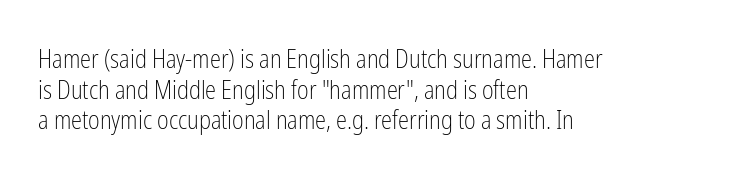
The image shows 25 px text type, upright; set left-aligned, line spacing 1.23x, normal letter spacing, not underlined.
